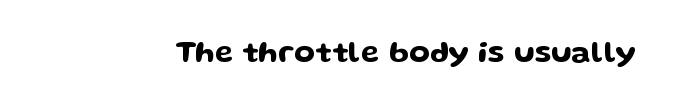
The image shows 30 px wide sans-serif type, upright; set normal letter spacing, not underlined; low stroke contrast and a medium x-height.
